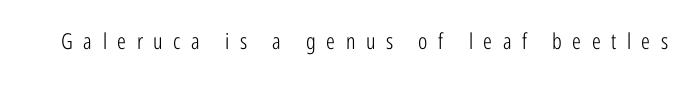
Q: Is the text bold? A: No.
Q: Is the text italic (slanted)? A: No, it is upright.
Q: Is the text underlined? A: No.
Q: Is the spacing between letters normal or unusually wide? A: Unusually wide.
